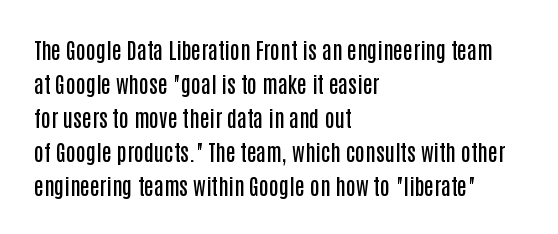
The image shows 22 px text type, upright; set left-aligned, normal line spacing (1.54x), normal letter spacing, not underlined.
